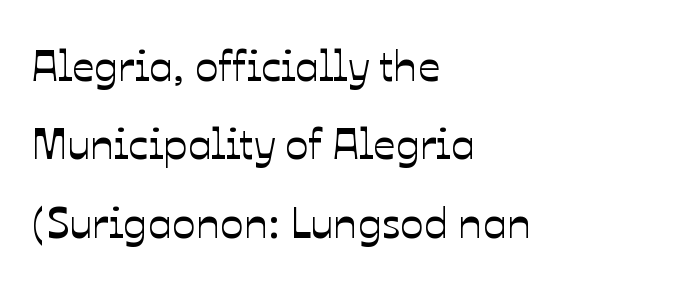
The image shows 44 px text type, upright; set left-aligned, line spacing 1.78x, normal letter spacing, not underlined; low stroke contrast and a medium x-height.
